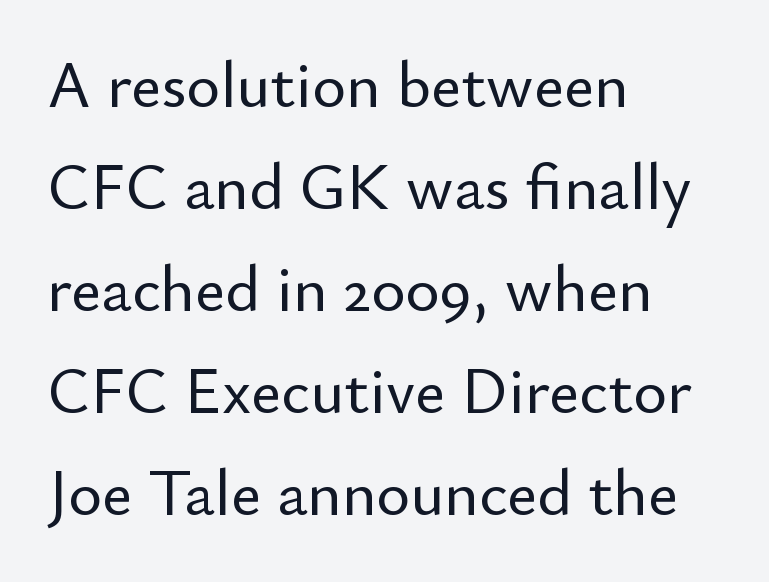
{"serif": "no", "italic": "no", "width": "normal", "stroke_contrast": "low", "x_height": "small", "monospaced": "no", "underline": "no", "align": "left", "line_spacing": "normal", "line_spacing_ratio": 1.57, "letter_spacing": "normal", "letter_spacing_em": 0.0, "glyph_px": 65}
